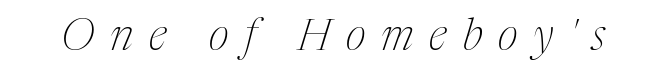
{"serif": "yes", "italic": "yes", "lean": "right", "slant_degrees": 17, "bold": "no", "weight": "thin", "width": "condensed", "stroke_contrast": "medium", "x_height": "medium", "monospaced": "no", "underline": "no", "letter_spacing": "wide", "letter_spacing_em": 0.36, "glyph_px": 44}
